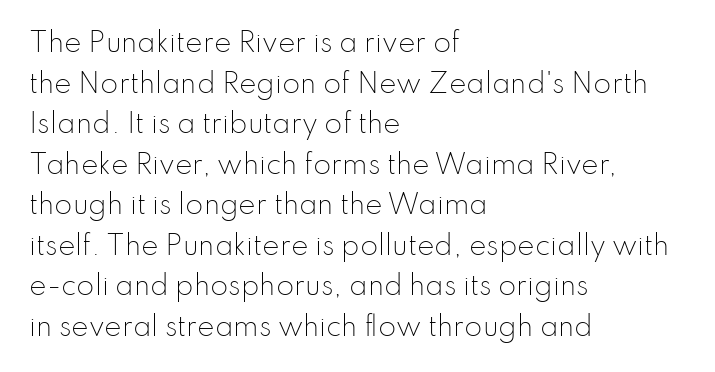
The zone under the glyphs is completely vacant. Letters have the restrained weight of plain body copy at most. Line beginnings align vertically; line endings do not. The gaps between neighbouring characters are ordinary and unremarkable.
